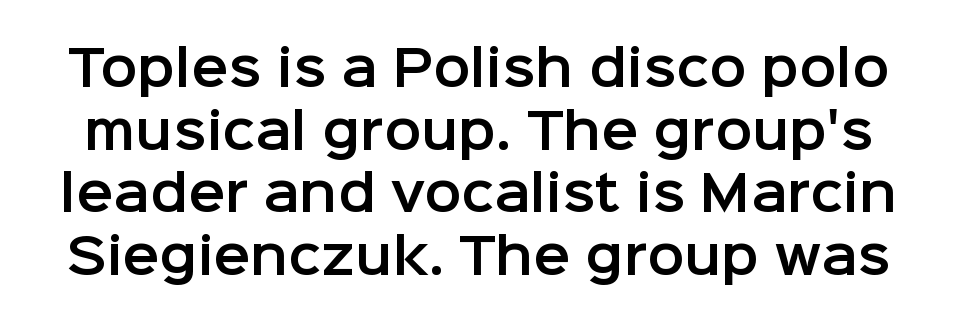
{"serif": "no", "italic": "no", "width": "normal", "stroke_contrast": "low", "x_height": "medium", "monospaced": "no", "underline": "no", "line_spacing": "normal", "line_spacing_ratio": 1.28, "letter_spacing": "normal", "letter_spacing_em": 0.0, "glyph_px": 49}
